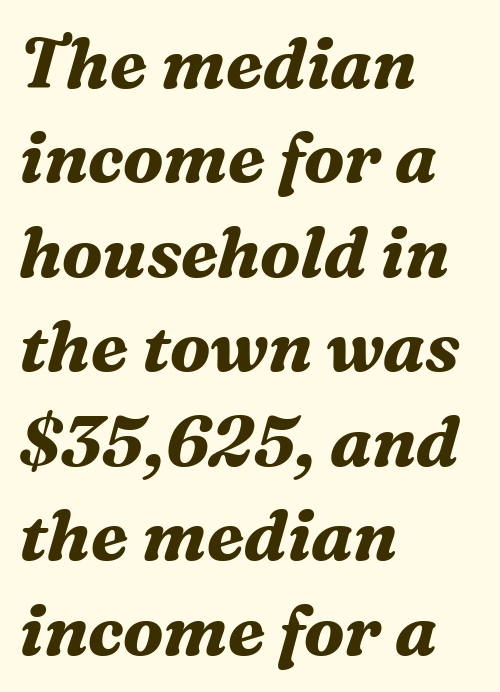
The block of text has a typical density, with ordinary space between rows. Yep, that's italic — everything's leaning. Font category for this specimen: serif. Each letter keeps its own natural width here, so spacing adapts to shape.
